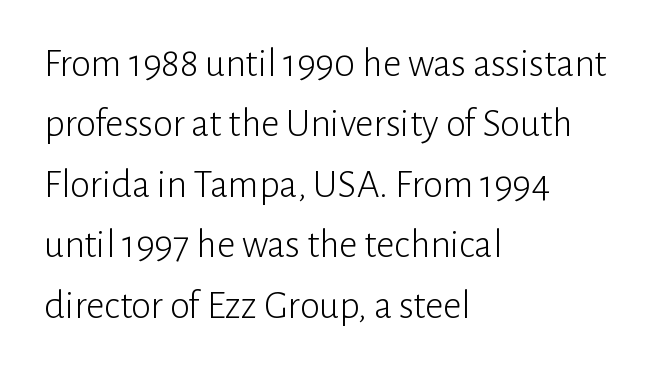
These lines are rendered in a variable-pitch font. A typesetter would label this face a sans. Between one letter and the next there's only the usual sliver of space. No chunkiness to these letters — they're not bold. A normal amount of white space separates one row of letters from the next.
